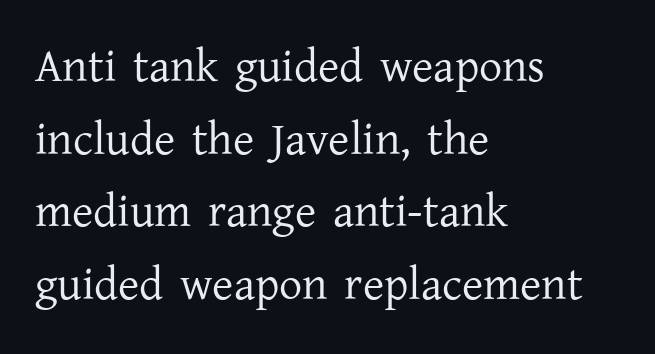
{"serif": "yes", "italic": "no", "bold": "no", "weight": "regular", "width": "normal", "stroke_contrast": "low", "x_height": "medium", "monospaced": "no", "underline": "no", "align": "left", "line_spacing": "normal", "line_spacing_ratio": 1.58, "letter_spacing": "normal", "letter_spacing_em": 0.0, "glyph_px": 46}
